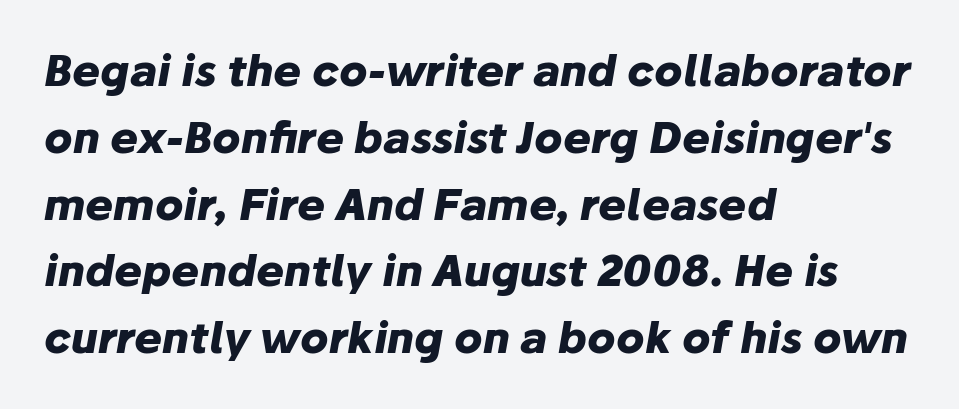
Q: Is the text bold? A: Yes.
Q: Is the text italic (slanted)? A: Yes, it leans right by about 10 degrees.
Q: Is the text underlined? A: No.
Q: How is the paragraph aligned? A: Left-aligned.
Q: Is the spacing between letters normal or unusually wide? A: Normal.
Q: Is the spacing between lines tight, normal or loose? A: Normal.
Q: Width (condensed, normal, or wide)? A: Normal.
Q: Stroke contrast? A: Low.
Q: x-height? A: Medium.
Q: Monospaced? A: No.
